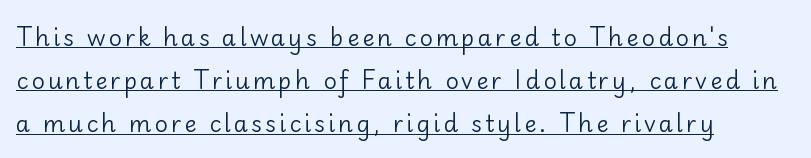
{"italic": "no", "bold": "no", "underline": "yes", "align": "left", "line_spacing_ratio": 1.87, "glyph_px": 23}
